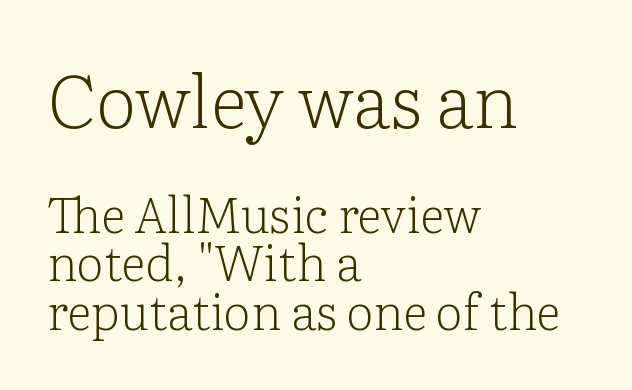
Caption: multi-line text, flush left, ragged right. In this sample the first text group is rendered at the bigger scale. This sample has the flowing, uneven cadence of proportional lettering. This sample uses a serif face. The lines are packed closely together with very little leading. The gap between lines stays unmarked.
